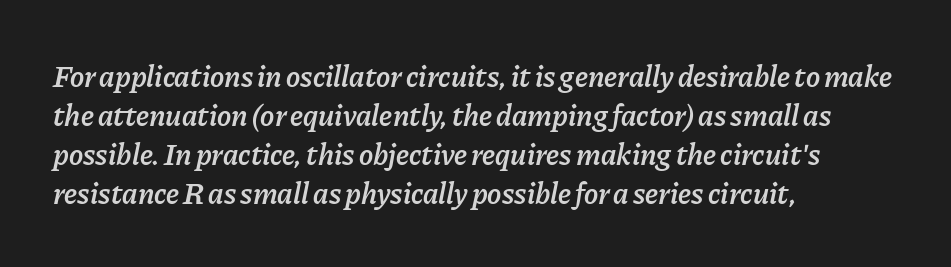
Q: Is the text bold? A: Semi-bold.
Q: Is the text italic (slanted)? A: Yes, it leans right by about 11 degrees.
Q: Is the text underlined? A: No.
Q: How is the paragraph aligned? A: Left-aligned.
Q: Is the spacing between letters normal or unusually wide? A: Normal.
Q: Is the spacing between lines tight, normal or loose? A: Normal.
Q: Width (condensed, normal, or wide)? A: Normal.
Q: Stroke contrast? A: Low.
Q: x-height? A: Medium.
Q: Monospaced? A: No.
